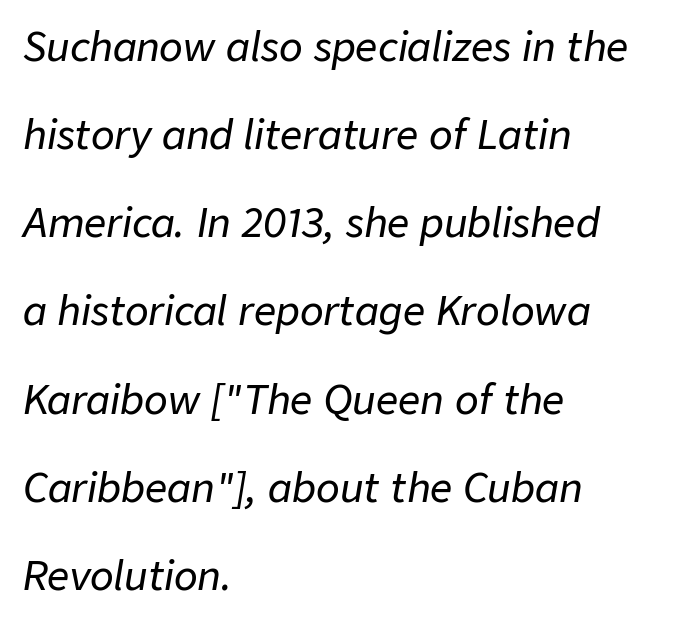
{"italic": "yes", "lean": "right", "slant_degrees": 9, "width": "normal", "stroke_contrast": "low", "x_height": "medium", "monospaced": "no", "underline": "no", "align": "left", "line_spacing": "loose", "line_spacing_ratio": 2.26, "letter_spacing": "normal", "letter_spacing_em": 0.0, "glyph_px": 39}
